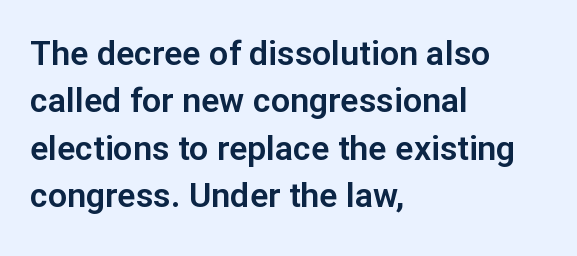
{"serif": "no", "italic": "no", "width": "normal", "stroke_contrast": "low", "x_height": "medium", "monospaced": "no", "underline": "no", "align": "left", "line_spacing": "normal", "line_spacing_ratio": 1.39, "letter_spacing": "normal", "letter_spacing_em": 0.0, "glyph_px": 34}
